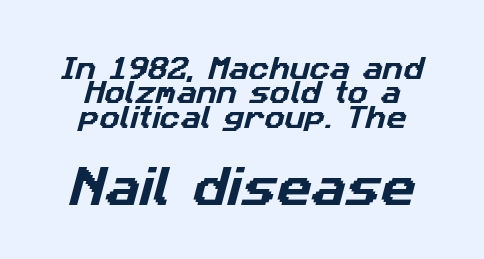
{"serif": "no", "width": "normal", "stroke_contrast": "low", "x_height": "medium", "monospaced": "no", "underline": "no", "line_spacing": "tight", "line_spacing_ratio": 0.98, "letter_spacing": "normal", "letter_spacing_em": 0.0, "larger_block": "second", "size_ratio": 1.72, "glyph_px": 43}
